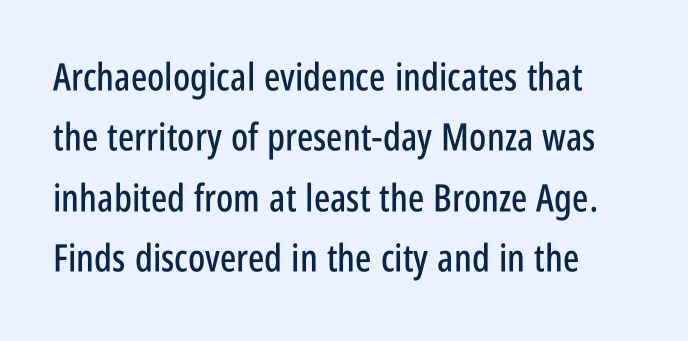
The image shows 38 px condensed sans-serif type, upright; set normal line spacing (1.59x), normal letter spacing, not underlined; low stroke contrast and a large x-height.
